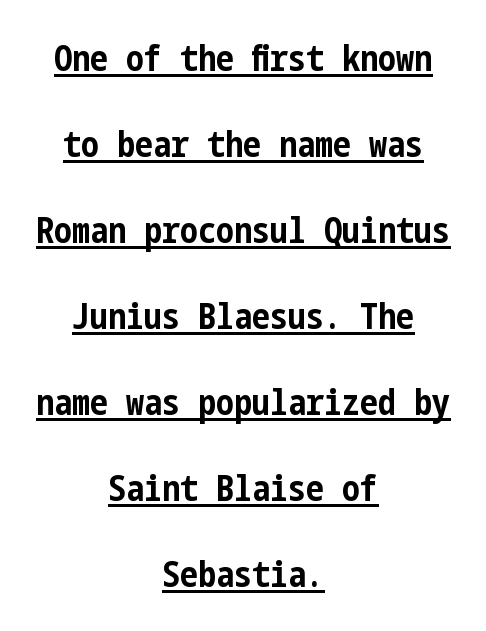
Q: Is the text bold? A: Yes.
Q: Is the text italic (slanted)? A: No, it is upright.
Q: Is the typeface a serif or a sans-serif typeface? A: Sans-serif.
Q: Is the text underlined? A: Yes.
Q: How is the paragraph aligned? A: Centered.
Q: Is the spacing between letters normal or unusually wide? A: Normal.
Q: Is the spacing between lines tight, normal or loose? A: Loose.
Q: Width (condensed, normal, or wide)? A: Condensed.
Q: Stroke contrast? A: Low.
Q: x-height? A: Medium.
